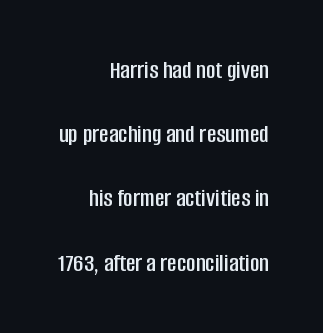
The image shows 26 px text type, upright; set right-aligned, loose line spacing (2.47x), normal letter spacing, not underlined.
